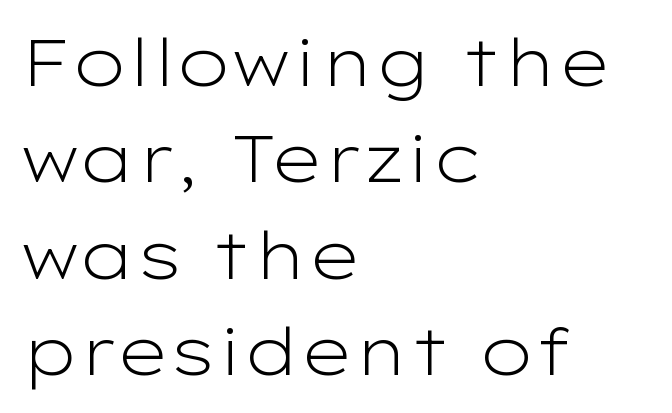
Q: Is the text bold? A: No.
Q: Is the text italic (slanted)? A: No, it is upright.
Q: Is the typeface a serif or a sans-serif typeface? A: Sans-serif.
Q: Is the text underlined? A: No.
Q: How is the paragraph aligned? A: Left-aligned.
Q: Is the spacing between letters normal or unusually wide? A: Normal.
Q: Is the spacing between lines tight, normal or loose? A: Normal.
Q: Width (condensed, normal, or wide)? A: Wide.
Q: Stroke contrast? A: Low.
Q: x-height? A: Medium.
Q: Monospaced? A: No.
